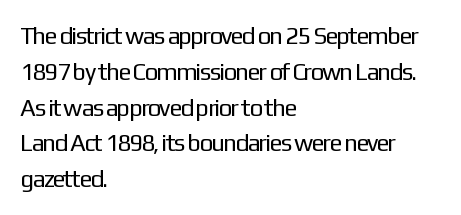
{"italic": "no", "bold": "no", "underline": "no", "align": "left", "line_spacing": "normal", "line_spacing_ratio": 1.49, "letter_spacing": "normal", "letter_spacing_em": 0.0, "glyph_px": 24}
